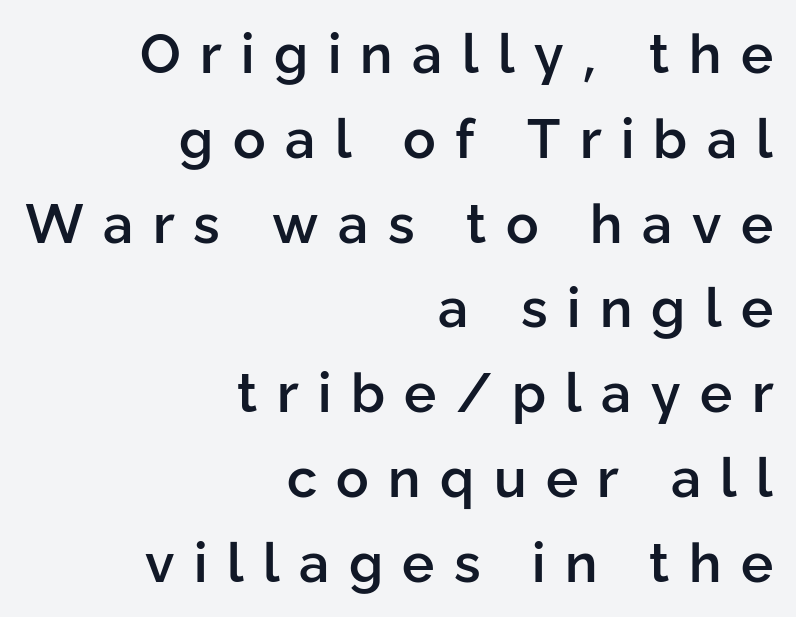
Caption: multi-line text, flush right, ragged left. Note: no serifs on the glyphs. The specimen reads as upright at a glance. Descenders are the only things crossing below the line. A normal amount of white space separates one row of letters from the next. Moderately thickened strokes mark this as semibold type.
